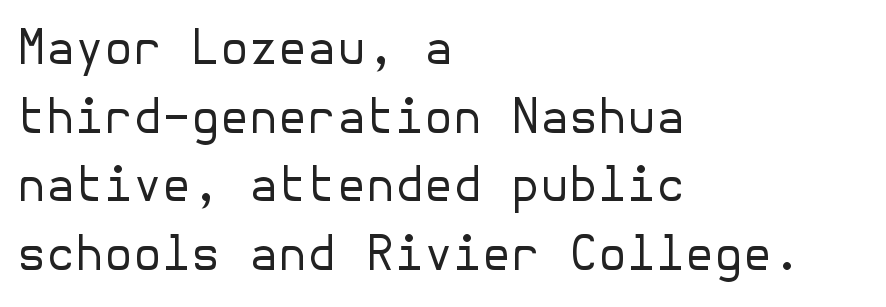
The image shows 47 px regular-weight sans-serif type, upright; set left-aligned, normal line spacing (1.46x), normal letter spacing, not underlined; low stroke contrast and a medium x-height.
